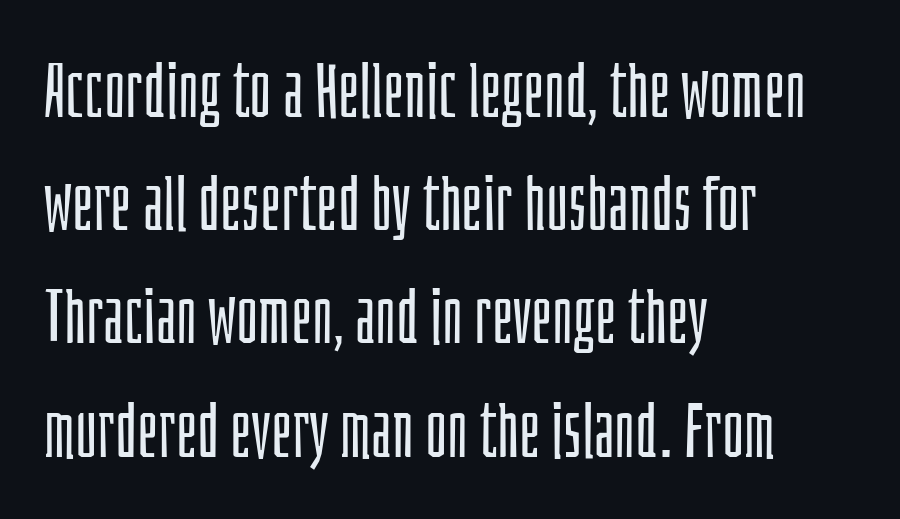
Each word holds together tightly as a unit, with standard inter-letter gaps. Vertical strokes here are truly vertical. This sample has the flowing, uneven cadence of proportional lettering. Horizontal bands of white between lines are of average thickness. Font category for this specimen: sans-serif.
